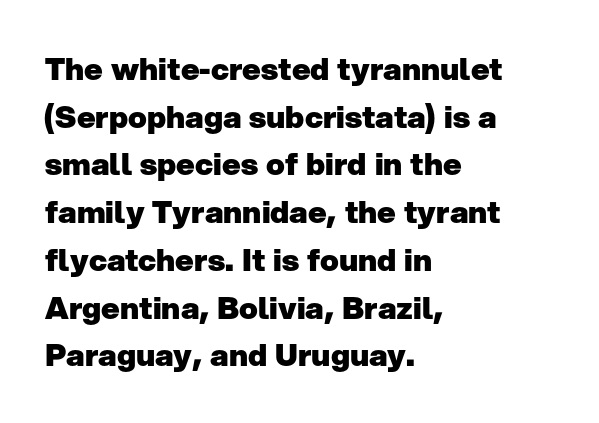
The letters stand straight up with perfectly vertical stems. This block has exactly the height ordinary leading produces. The letterforms sit shoulder to shoulder at normal distance. Letterform terminals end flat and unadorned throughout the passage. Emphasis by weight is at full strength: bold. Do the characters align in a grid? No, the font is proportional.
